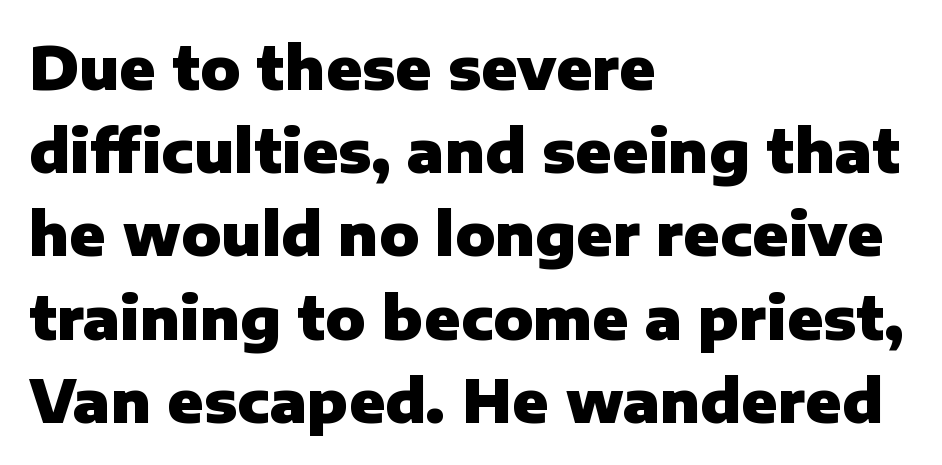
The image shows 59 px heavy sans-serif type, upright; set left-aligned, normal line spacing (1.41x), normal letter spacing, not underlined; low stroke contrast and a medium x-height.
